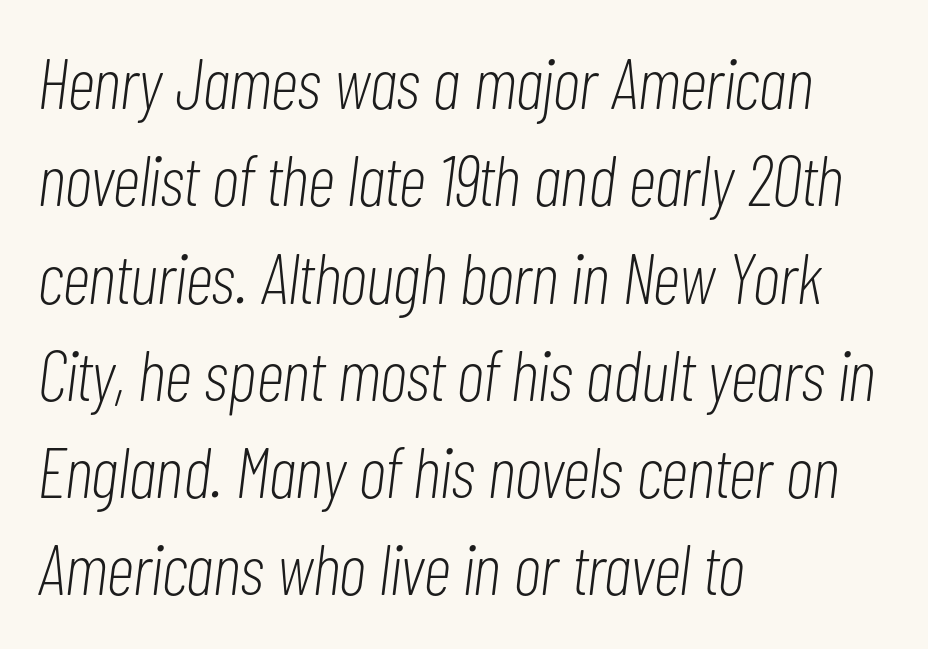
{"italic": "yes", "lean": "right", "slant_degrees": 7, "bold": "no", "weight": "light", "width": "condensed", "stroke_contrast": "low", "x_height": "medium", "monospaced": "no", "underline": "no", "align": "left", "line_spacing": "normal", "line_spacing_ratio": 1.37, "letter_spacing": "normal", "letter_spacing_em": 0.0, "glyph_px": 71}
